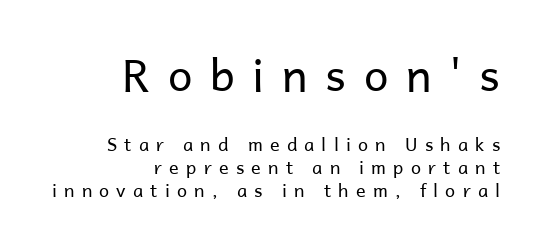
Q: Is the text bold? A: No.
Q: Is the text italic (slanted)? A: No, it is upright.
Q: Is the typeface a serif or a sans-serif typeface? A: Sans-serif.
Q: Is the text underlined? A: No.
Q: How is the paragraph aligned? A: Right-aligned.
Q: Is the spacing between letters normal or unusually wide? A: Unusually wide.
Q: Is the spacing between lines tight, normal or loose? A: Normal.
Q: Which block of text is set in a larger size, the first (top) or the second (bottom)? A: The first (top) one.
Q: Width (condensed, normal, or wide)? A: Normal.
Q: Stroke contrast? A: Low.
Q: x-height? A: Medium.
Q: Monospaced? A: No.
